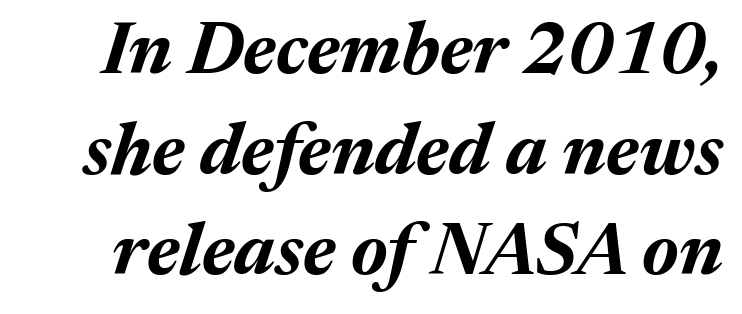
The image shows 73 px bold type, italic (leaning right); set normal line spacing (1.38x), normal letter spacing, not underlined; medium stroke contrast and a medium x-height.
